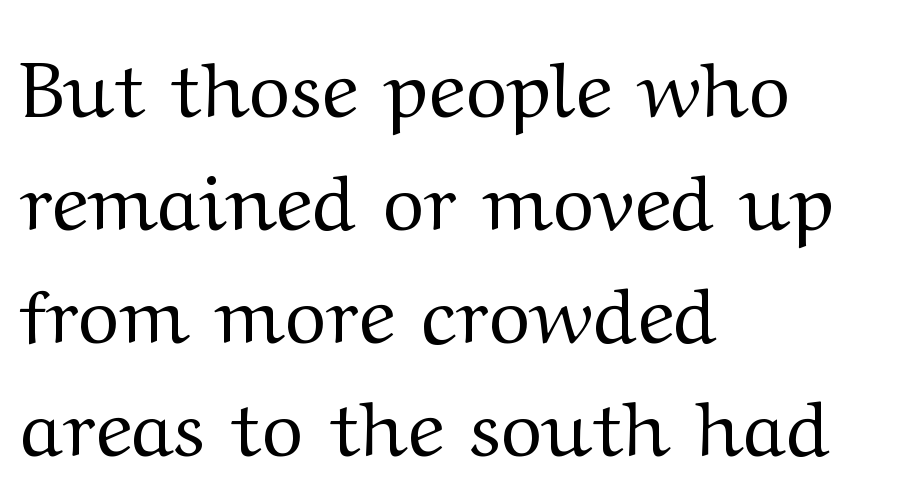
Underline: absent. Leftover space on each line is placed entirely after the last word. Is the stroke heavy? The answer is a plain regular-or-lighter. Is there much room between lines? A standard amount, neither cramped nor airy. Serifs: yes, visible at the terminals of the letterforms.
